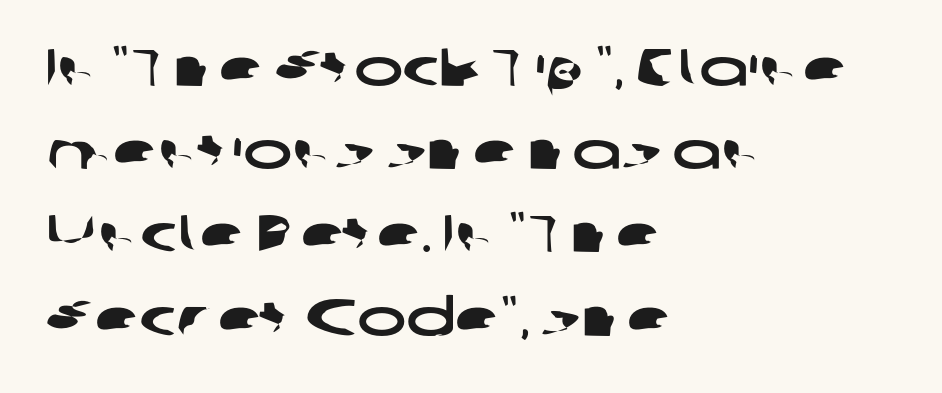
Q: Is the typeface a serif or a sans-serif typeface? A: Sans-serif.
Q: Is the text underlined? A: No.
Q: How is the paragraph aligned? A: Left-aligned.
Q: Is the spacing between letters normal or unusually wide? A: Normal.
Q: Is the spacing between lines tight, normal or loose? A: Normal.
Q: Width (condensed, normal, or wide)? A: Wide.
Q: Stroke contrast? A: Low.
Q: x-height? A: Medium.
Q: Monospaced? A: No.
